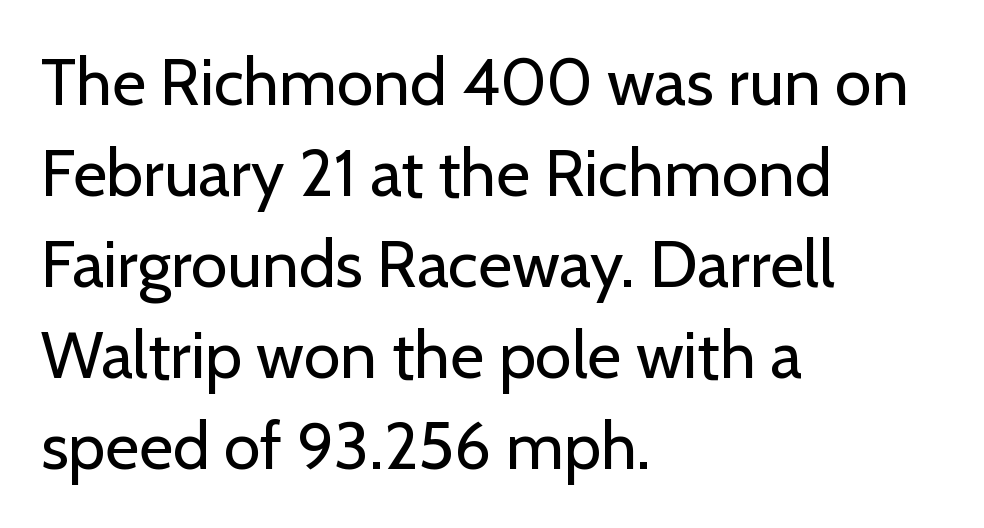
{"serif": "no", "italic": "no", "bold": "no", "weight": "regular", "width": "normal", "stroke_contrast": "low", "x_height": "medium", "monospaced": "no", "underline": "no", "align": "left", "line_spacing": "normal", "line_spacing_ratio": 1.38, "letter_spacing": "normal", "letter_spacing_em": 0.0, "glyph_px": 66}
